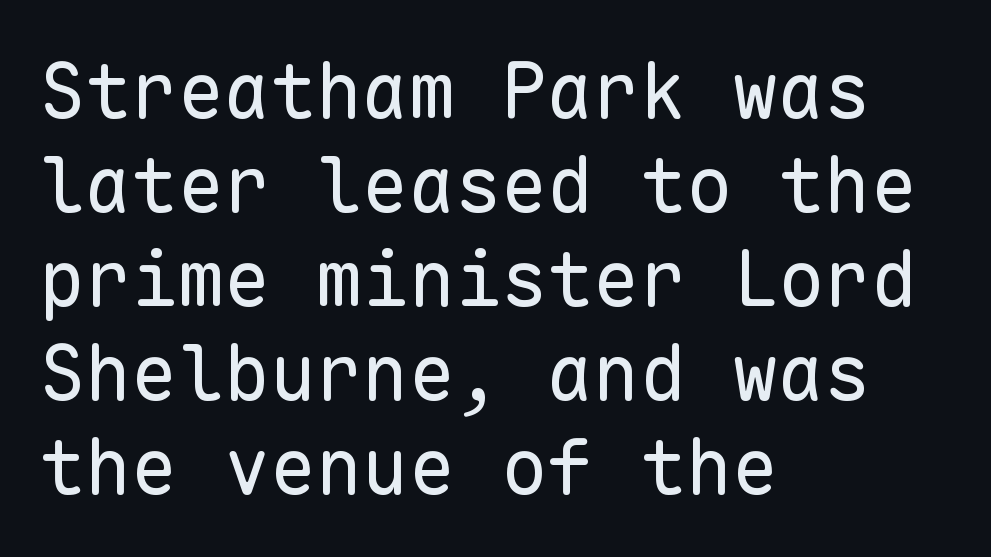
Q: Is the text bold? A: No.
Q: Is the text italic (slanted)? A: No, it is upright.
Q: Is the typeface a serif or a sans-serif typeface? A: Sans-serif.
Q: Is the text underlined? A: No.
Q: How is the paragraph aligned? A: Left-aligned.
Q: Is the spacing between letters normal or unusually wide? A: Normal.
Q: Width (condensed, normal, or wide)? A: Normal.
Q: Stroke contrast? A: Low.
Q: x-height? A: Medium.
Q: Monospaced? A: Yes.
